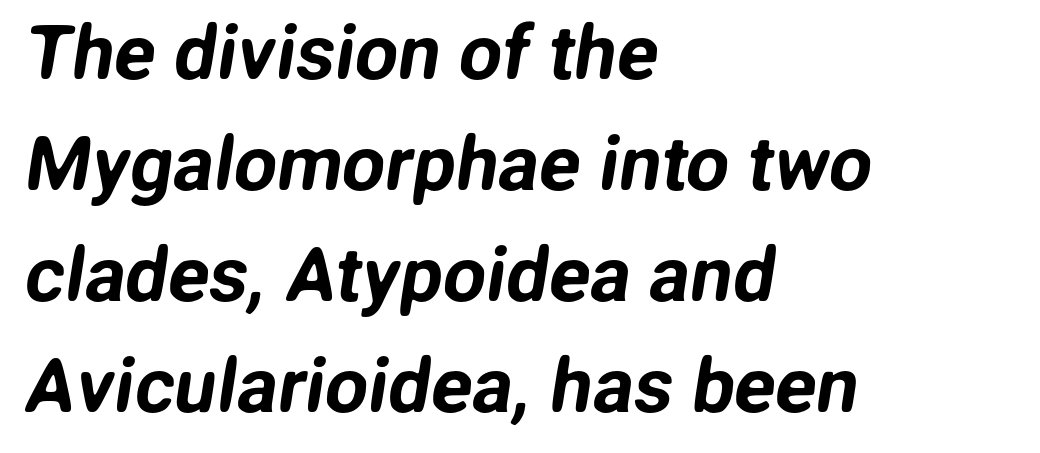
The image shows 76 px sans-serif type; set left-aligned, normal line spacing (1.46x), normal letter spacing, not underlined; low stroke contrast and a medium x-height.
